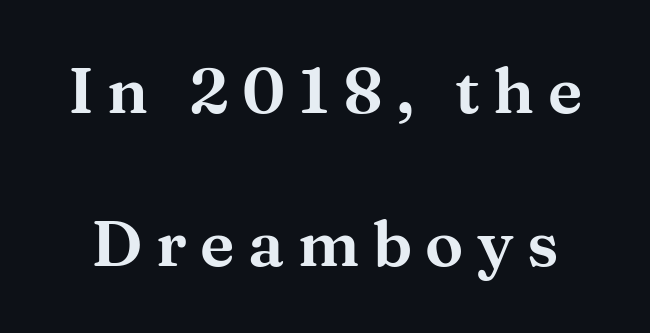
Q: Is the text italic (slanted)? A: No, it is upright.
Q: Is the typeface a serif or a sans-serif typeface? A: Serif.
Q: Is the text underlined? A: No.
Q: Is the spacing between letters normal or unusually wide? A: Unusually wide.
Q: Is the spacing between lines tight, normal or loose? A: Loose.
Q: Width (condensed, normal, or wide)? A: Wide.
Q: Stroke contrast? A: Medium.
Q: x-height? A: Medium.
Q: Monospaced? A: No.
